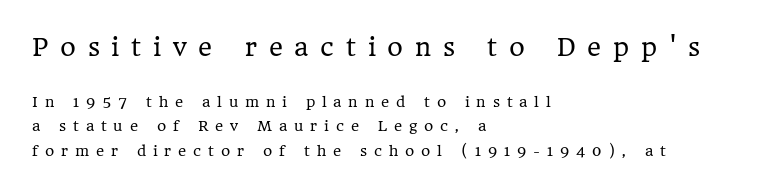
Q: Is the text bold? A: No.
Q: Is the text italic (slanted)? A: No, it is upright.
Q: Is the text underlined? A: No.
Q: How is the paragraph aligned? A: Left-aligned.
Q: Is the spacing between letters normal or unusually wide? A: Unusually wide.
Q: Which block of text is set in a larger size, the first (top) or the second (bottom)? A: The first (top) one.
